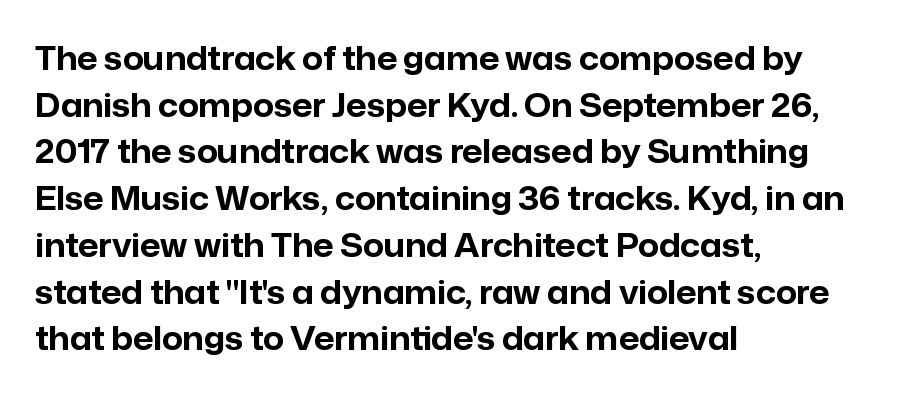
This block has exactly the height ordinary leading produces. Is the block centered? No — it sits flush against the left margin. I'd describe the lettering as bold — thick and assertive. The zone under the glyphs is completely vacant. The letters carry no serifs — their stems end cleanly without finishing strokes. Here the glyphs are tracked normally, forming tight word shapes.
